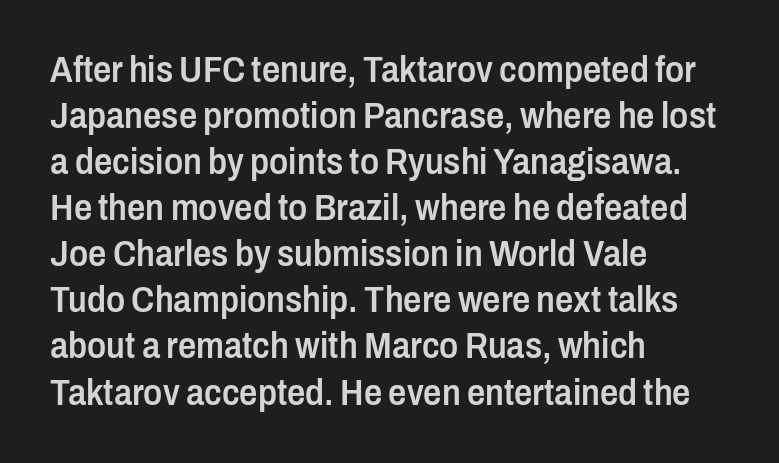
Ordinary non-slanted type is in use. If you measured baseline to baseline, you'd find a middling distance. Each glyph is drawn with semibold strokes, heavier than normal yet not fully bold. Lines of text with bare space underneath.
